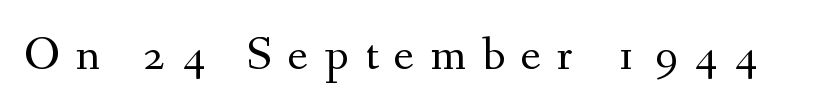
{"serif": "yes", "italic": "no", "bold": "no", "weight": "regular", "width": "normal", "stroke_contrast": "medium", "x_height": "small", "monospaced": "no", "underline": "no", "letter_spacing": "wide", "letter_spacing_em": 0.33, "glyph_px": 48}
